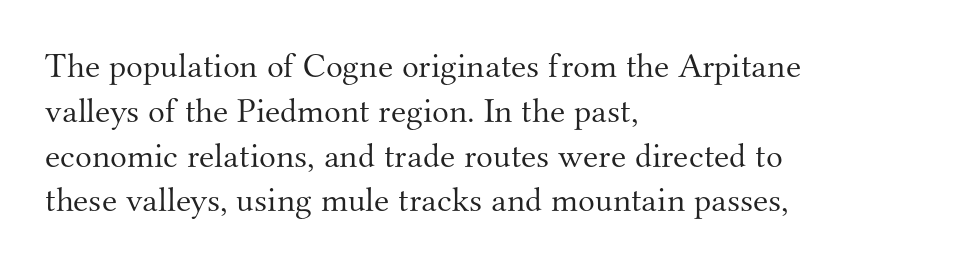
Is the type heavy? It reads as light-to-regular instead. The typeface chosen for these lines features serifs. Bare-footed words on every line. The vertical gap from one line to the next is medium.
